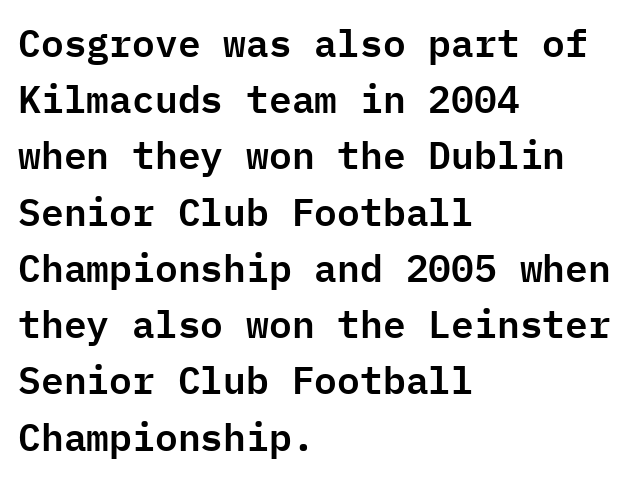
The image shows 38 px sans-serif type, upright, monospaced; set left-aligned, normal line spacing (1.48x), normal letter spacing, not underlined; low stroke contrast and a medium x-height.
